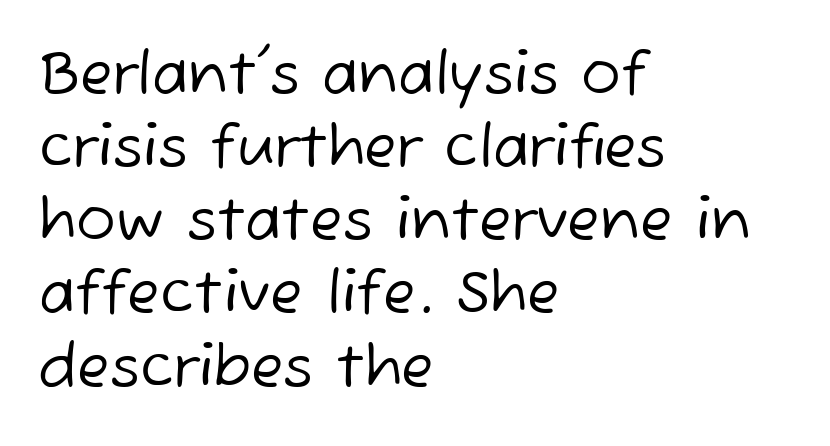
Q: Is the text bold? A: No.
Q: Is the typeface a serif or a sans-serif typeface? A: Sans-serif.
Q: Is the text underlined? A: No.
Q: How is the paragraph aligned? A: Left-aligned.
Q: Is the spacing between letters normal or unusually wide? A: Normal.
Q: Width (condensed, normal, or wide)? A: Normal.
Q: Stroke contrast? A: Low.
Q: x-height? A: Medium.
Q: Monospaced? A: No.
